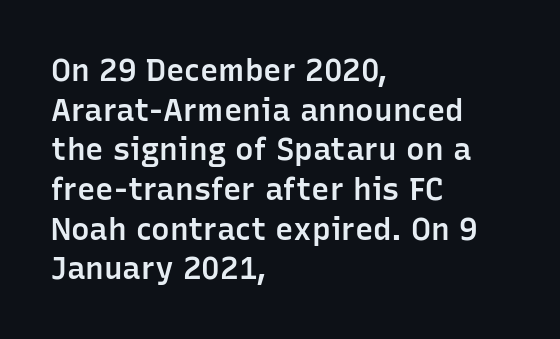
The image shows 31 px semibold sans-serif type, upright; set left-aligned, normal line spacing (1.28x), normal letter spacing, not underlined; low stroke contrast and a medium x-height.
